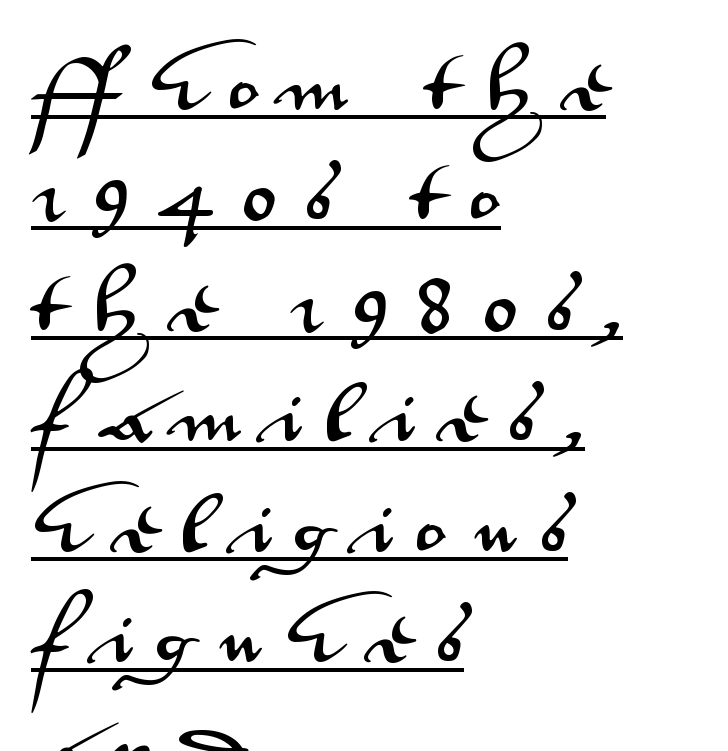
Q: Is the text italic (slanted)? A: Yes.
Q: Is the typeface a serif or a sans-serif typeface? A: Sans-serif.
Q: Is the text underlined? A: Yes.
Q: How is the paragraph aligned? A: Left-aligned.
Q: Is the spacing between letters normal or unusually wide? A: Unusually wide.
Q: Is the spacing between lines tight, normal or loose? A: Normal.
Q: Width (condensed, normal, or wide)? A: Wide.
Q: Stroke contrast? A: Medium.
Q: x-height? A: Small.
Q: Monospaced? A: No.
